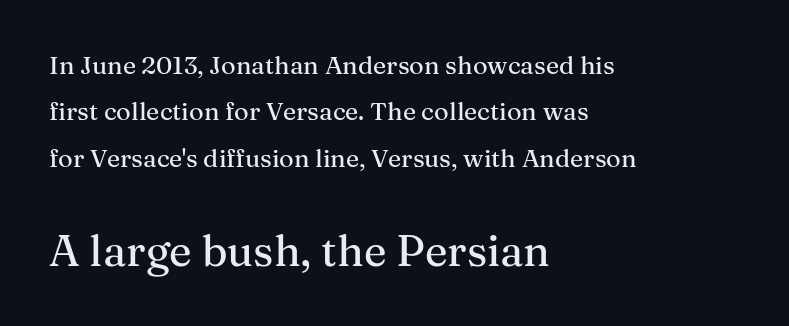
Q: Is the text italic (slanted)? A: No, it is upright.
Q: Is the typeface a serif or a sans-serif typeface? A: Serif.
Q: Is the text underlined? A: No.
Q: How is the paragraph aligned? A: Left-aligned.
Q: Is the spacing between letters normal or unusually wide? A: Normal.
Q: Which block of text is set in a larger size, the first (top) or the second (bottom)? A: The second (bottom) one.
Q: Width (condensed, normal, or wide)? A: Normal.
Q: Stroke contrast? A: Medium.
Q: x-height? A: Medium.
Q: Monospaced? A: No.
